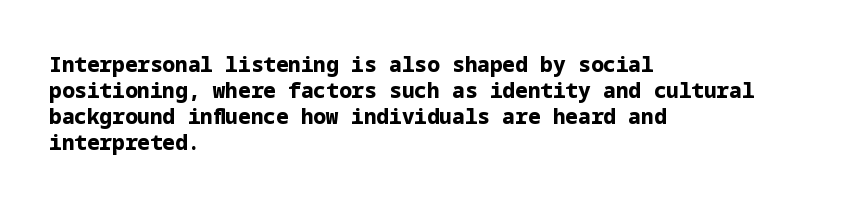
The image shows 21 px bold type, upright; set left-aligned, line spacing 1.24x, normal letter spacing, not underlined.
